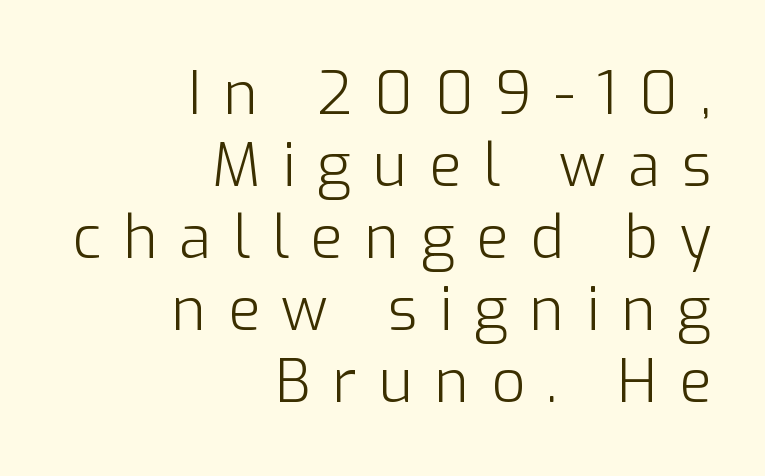
The text was rendered using a sans face with plain stroke endings. Do the characters align in a grid? No, the font is proportional. The compositor pushed each line to the right boundary. Observe the wide spacing: letters keep a clear distance from each other.
